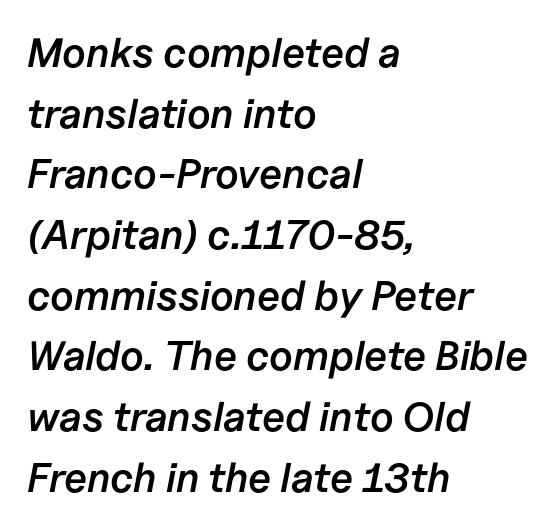
{"italic": "yes", "lean": "right", "slant_degrees": 11, "bold": "semi", "weight": "semibold", "width": "normal", "stroke_contrast": "low", "x_height": "medium", "monospaced": "no", "underline": "no", "align": "left", "line_spacing": "normal", "line_spacing_ratio": 1.48, "letter_spacing": "normal", "letter_spacing_em": 0.0, "glyph_px": 41}
